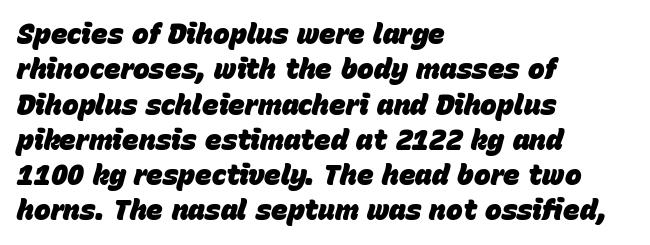
The image shows 28 px heavy type, italic (leaning right); set left-aligned, normal line spacing (1.26x), normal letter spacing, not underlined; low stroke contrast and a large x-height.
